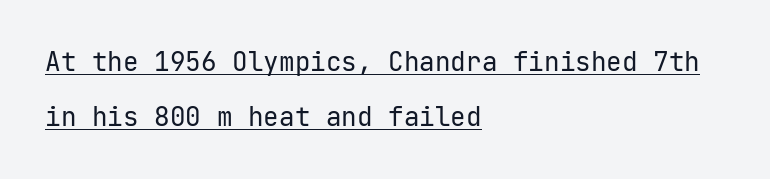
{"italic": "no", "bold": "no", "underline": "yes", "align": "left", "line_spacing": "loose", "line_spacing_ratio": 2.1, "letter_spacing": "normal", "letter_spacing_em": 0.0, "glyph_px": 26}
